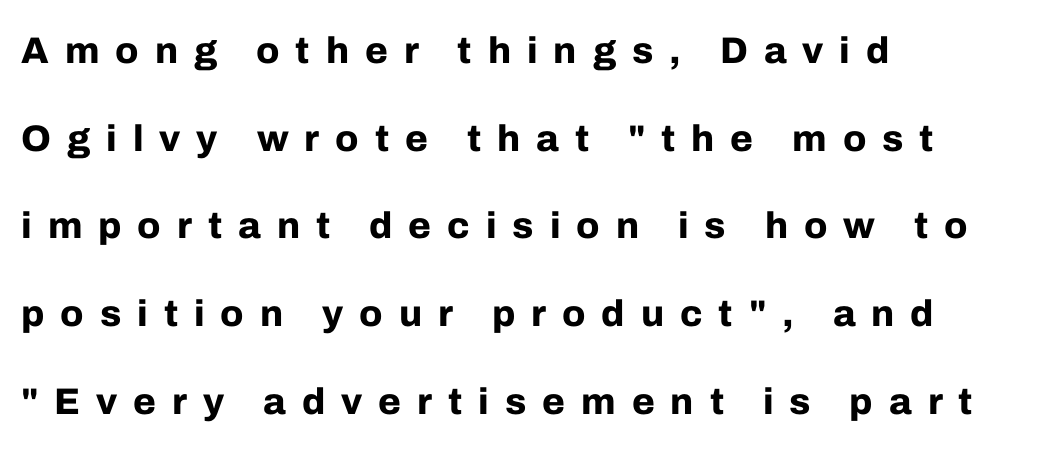
The image shows 37 px bold sans-serif type, upright; set left-aligned, loose line spacing (2.37x), unusually wide letter spacing (+0.43 em), not underlined; low stroke contrast and a medium x-height.
